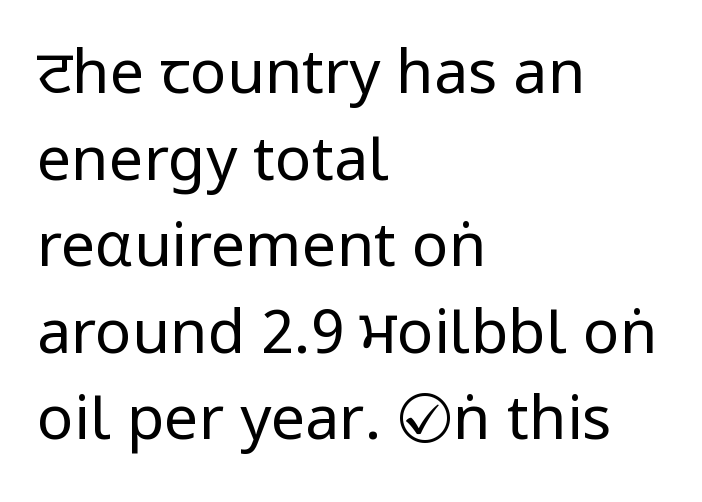
The image shows 61 px regular-weight, condensed sans-serif type, upright; set left-aligned, normal line spacing (1.42x), normal letter spacing, not underlined; low stroke contrast and a large x-height.
